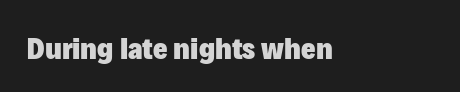
Q: Is the text bold? A: Yes.
Q: Is the text italic (slanted)? A: No, it is upright.
Q: Is the typeface a serif or a sans-serif typeface? A: Sans-serif.
Q: Is the text underlined? A: No.
Q: Is the spacing between letters normal or unusually wide? A: Normal.
Q: Width (condensed, normal, or wide)? A: Normal.
Q: Stroke contrast? A: Low.
Q: x-height? A: Medium.
Q: Monospaced? A: No.
